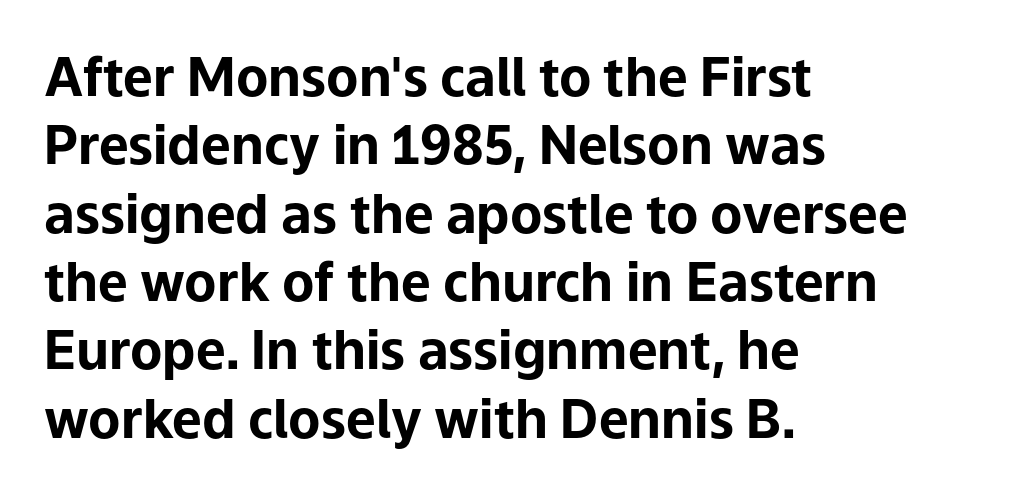
The image shows 53 px bold sans-serif type, upright; set left-aligned, normal line spacing (1.29x), normal letter spacing, not underlined; low stroke contrast and a medium x-height.
